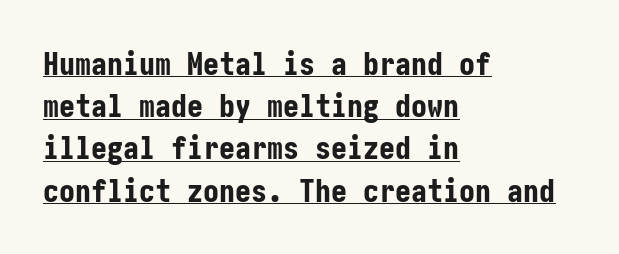
{"serif": "no", "italic": "no", "bold": "yes", "weight": "bold", "width": "condensed", "stroke_contrast": "low", "x_height": "medium", "underline": "yes", "align": "left", "line_spacing": "normal", "line_spacing_ratio": 1.32, "letter_spacing": "normal", "letter_spacing_em": 0.0, "glyph_px": 32}
